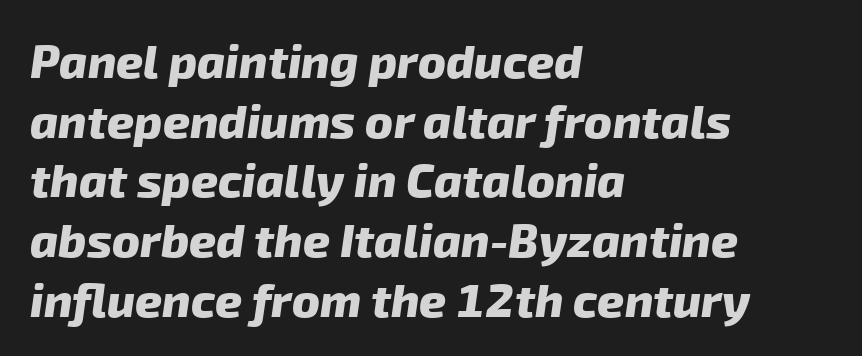
Q: Is the text bold? A: Yes.
Q: Is the typeface a serif or a sans-serif typeface? A: Sans-serif.
Q: Is the text underlined? A: No.
Q: How is the paragraph aligned? A: Left-aligned.
Q: Is the spacing between letters normal or unusually wide? A: Normal.
Q: Is the spacing between lines tight, normal or loose? A: Normal.
Q: Width (condensed, normal, or wide)? A: Normal.
Q: Stroke contrast? A: Low.
Q: x-height? A: Medium.
Q: Monospaced? A: No.
